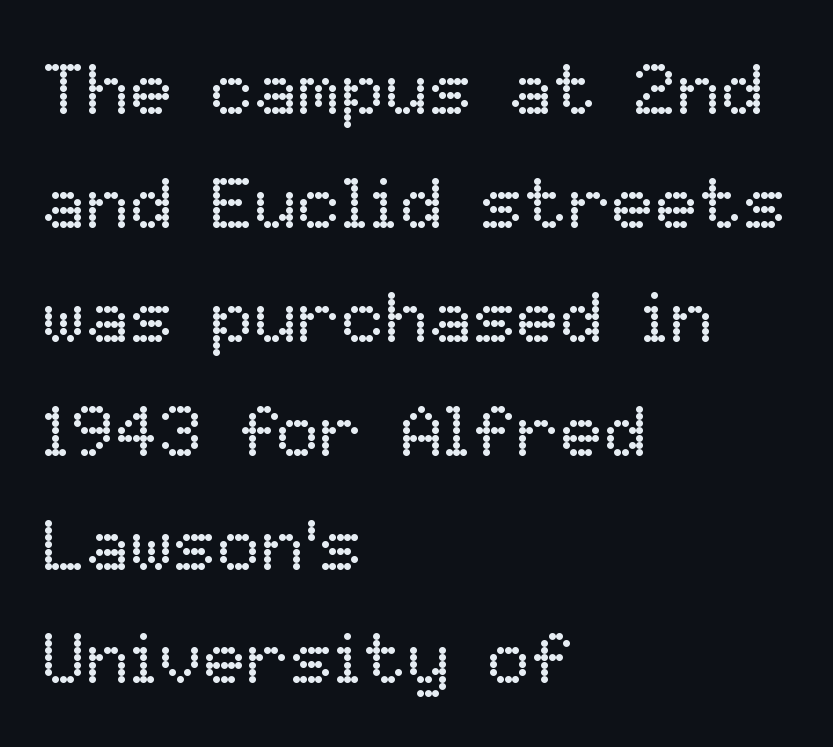
{"italic": "no", "bold": "no", "weight": "regular", "width": "normal", "stroke_contrast": "low", "x_height": "medium", "monospaced": "no", "underline": "no", "align": "left", "line_spacing": "normal", "line_spacing_ratio": 1.56, "letter_spacing": "normal", "letter_spacing_em": 0.0, "glyph_px": 73}
